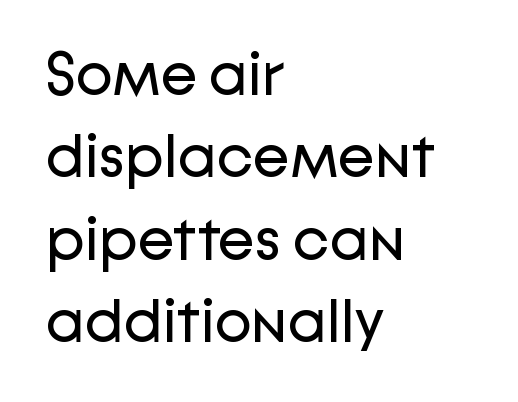
Q: Is the text bold? A: No.
Q: Is the text italic (slanted)? A: No, it is upright.
Q: Is the typeface a serif or a sans-serif typeface? A: Sans-serif.
Q: Is the text underlined? A: No.
Q: How is the paragraph aligned? A: Left-aligned.
Q: Is the spacing between letters normal or unusually wide? A: Normal.
Q: Is the spacing between lines tight, normal or loose? A: Normal.
Q: Width (condensed, normal, or wide)? A: Normal.
Q: Stroke contrast? A: Low.
Q: x-height? A: Medium.
Q: Monospaced? A: No.
